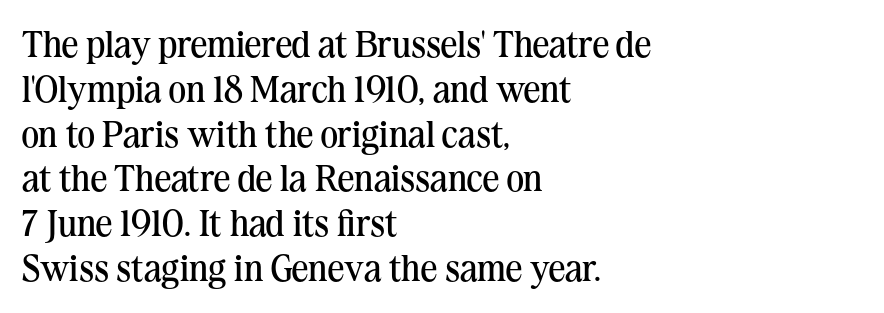
Compared with a centered layout, this one pins lines to the left instead. Heaviness? Minimal to ordinary, like unemphasized prose. Characters remain perfectly vertical along every line. Think of a printed novel: that variable character pitch is what you see here. The designer went with a serif here, giving each stem small feet. The zone under the glyphs is completely vacant.
